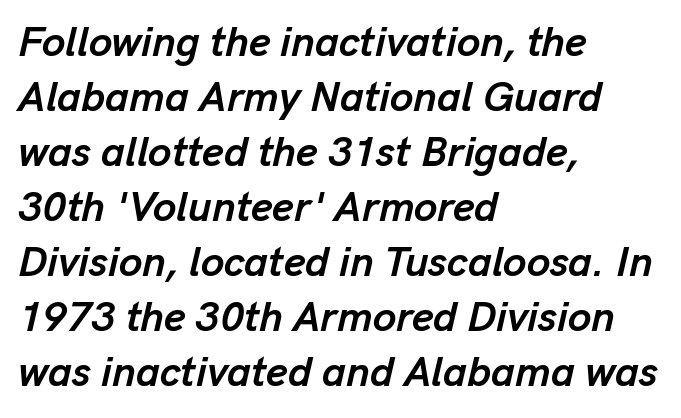
{"italic": "yes", "lean": "right", "slant_degrees": 13, "bold": "yes", "weight": "semibold", "width": "normal", "stroke_contrast": "low", "x_height": "medium", "monospaced": "no", "underline": "no", "align": "left", "line_spacing": "normal", "line_spacing_ratio": 1.31, "letter_spacing": "normal", "letter_spacing_em": 0.0, "glyph_px": 42}
